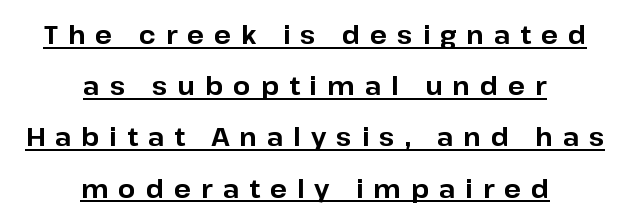
On the weight axis this lands at bold, roughly 700. Style check: upright. The paragraph has two soft edges and a firm central axis. The gaps between neighbouring characters are conspicuously large. These characters rest on top of a visible drawn line. The vertical gap from one line to the next is large.
